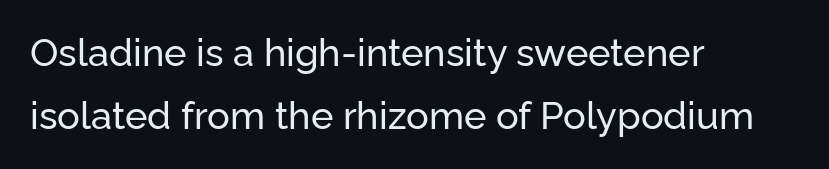
The image shows 38 px sans-serif type, upright; set left-aligned, normal line spacing (1.67x), normal letter spacing, not underlined; low stroke contrast and a medium x-height.
